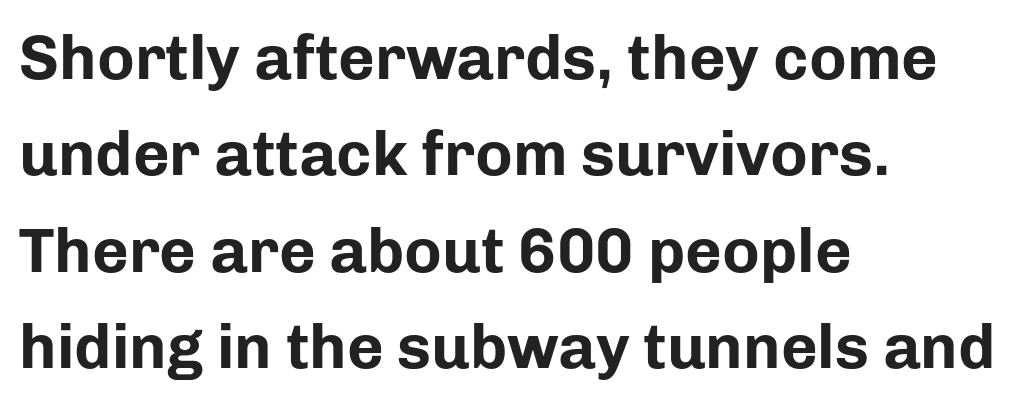
The image shows 63 px bold sans-serif type, upright; set left-aligned, normal line spacing (1.53x), normal letter spacing, not underlined; low stroke contrast and a medium x-height.
